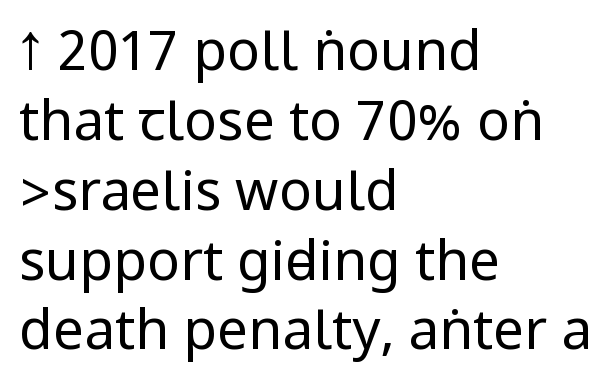
Unbolded letterforms with no extra heft. Plain, unruled lines of type. This is roman type, the default non-slanted kind. A typesetter would call this zero additional tracking. This block has exactly the height ordinary leading produces.
